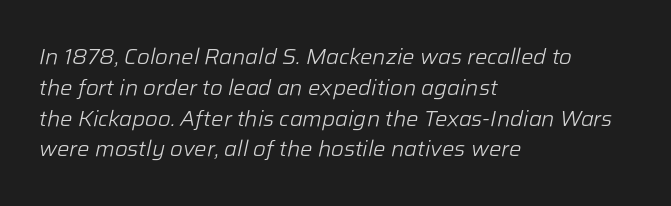
Visually the block forms a straight wall on the left and a jagged coastline on the right. This sample keeps an unexceptional amount of space between lines. Notice how the stems are inclined rather than vertical — that's the hallmark of italics. Underline: absent. No letter is thick-stroked: the sample isn't bold. Here the glyphs are tracked normally, forming tight word shapes.
